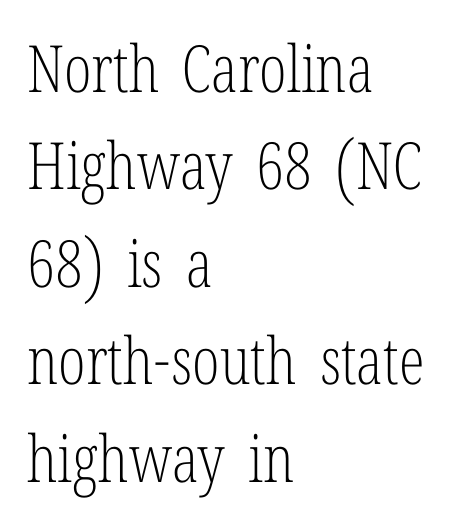
The image shows 65 px light, condensed serif type, upright; set left-aligned, normal line spacing (1.5x), normal letter spacing, not underlined; low stroke contrast and a medium x-height.
